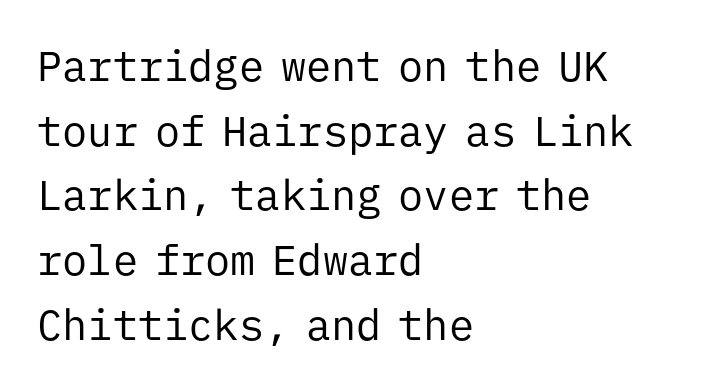
{"serif": "no", "italic": "no", "bold": "no", "weight": "regular", "width": "normal", "stroke_contrast": "low", "x_height": "medium", "monospaced": "yes", "underline": "no", "align": "left", "line_spacing": "normal", "line_spacing_ratio": 1.54, "letter_spacing": "normal", "letter_spacing_em": 0.0, "glyph_px": 42}
